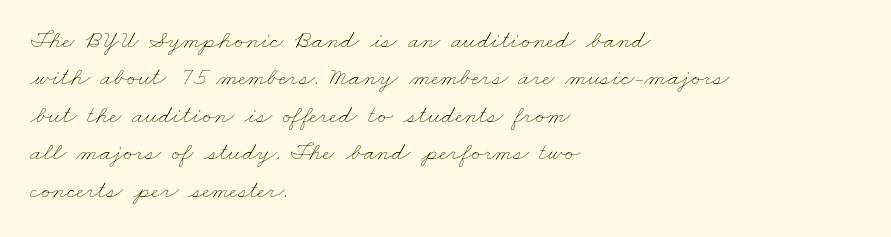
{"bold": "no", "underline": "no", "align": "left", "line_spacing": "normal", "line_spacing_ratio": 1.44, "letter_spacing": "normal", "letter_spacing_em": 0.0, "glyph_px": 26}
